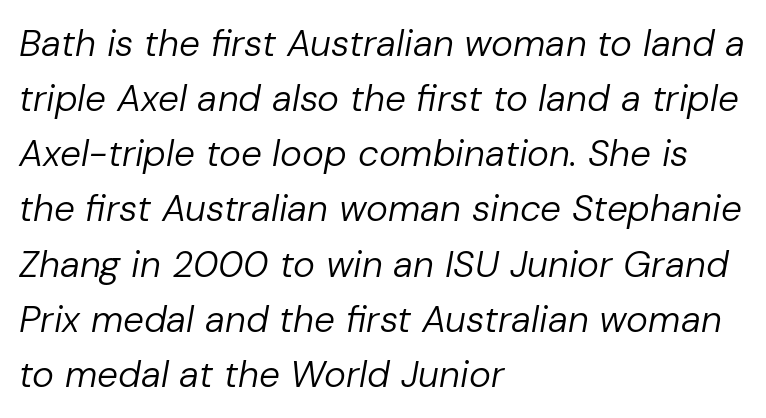
{"italic": "yes", "lean": "right", "slant_degrees": 10, "bold": "no", "weight": "regular", "width": "normal", "stroke_contrast": "low", "x_height": "medium", "monospaced": "no", "underline": "no", "align": "left", "line_spacing": "normal", "line_spacing_ratio": 1.49, "letter_spacing": "normal", "letter_spacing_em": 0.0, "glyph_px": 37}
